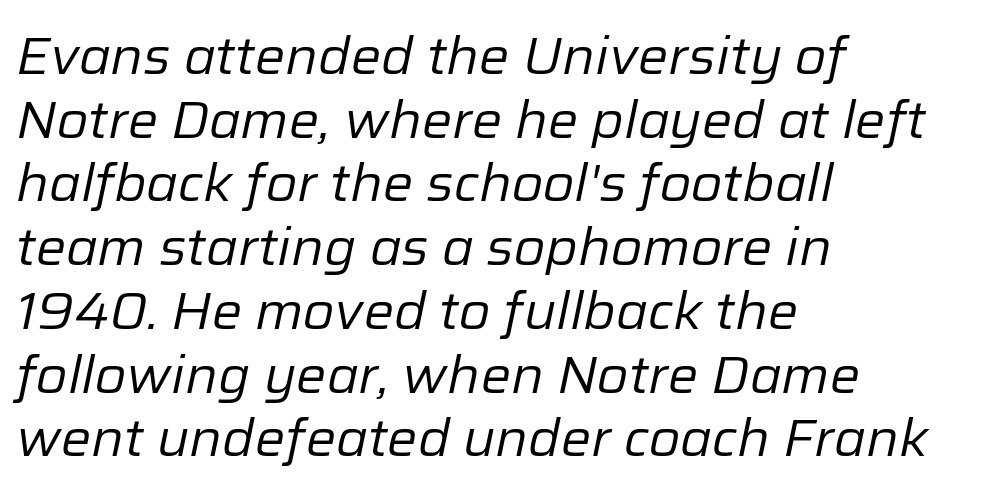
These lines stack with their left ends in a neat column. Is this a fixed-width face? No — the glyphs have proportional, varying widths. Honestly, there is no underline to notice here at all. The font's italic variant was chosen for this text. Inter-character spacing is left at the font's built-in metrics. The font sits on the lighter half of the weight spectrum, regular included.
